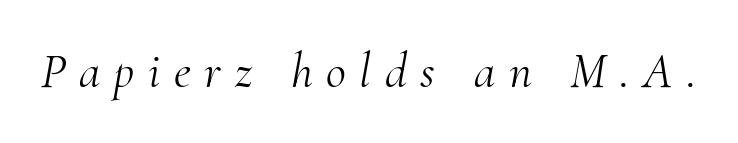
The image shows 49 px light serif type, italic (leaning right); set unusually wide letter spacing (+0.28 em), not underlined; medium stroke contrast and a small x-height.
